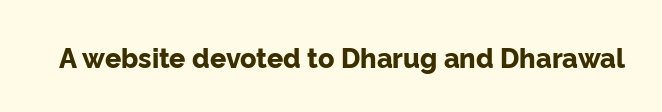
{"italic": "no", "bold": "yes", "underline": "no", "letter_spacing": "normal", "letter_spacing_em": 0.0, "glyph_px": 27}
